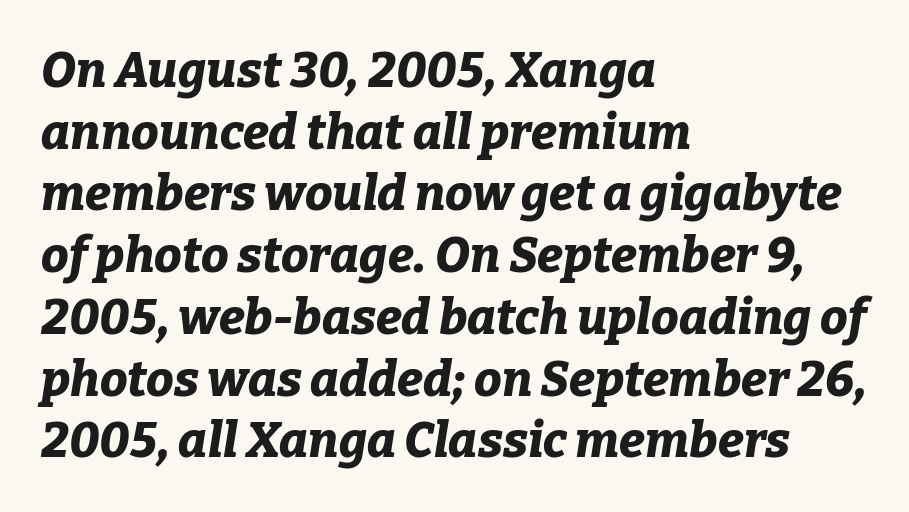
Q: Is the text bold? A: Yes.
Q: Is the text italic (slanted)? A: Yes, it leans right by about 9 degrees.
Q: Is the text underlined? A: No.
Q: How is the paragraph aligned? A: Left-aligned.
Q: Is the spacing between letters normal or unusually wide? A: Normal.
Q: Is the spacing between lines tight, normal or loose? A: Normal.
Q: Width (condensed, normal, or wide)? A: Normal.
Q: Stroke contrast? A: Low.
Q: x-height? A: Medium.
Q: Monospaced? A: No.
